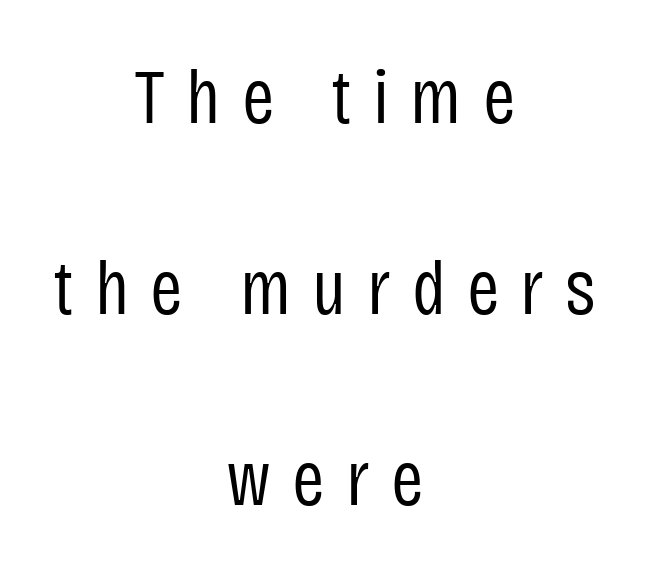
{"serif": "no", "italic": "no", "bold": "no", "weight": "regular", "width": "condensed", "stroke_contrast": "low", "x_height": "large", "monospaced": "no", "underline": "no", "align": "center", "line_spacing": "loose", "line_spacing_ratio": 2.45, "letter_spacing": "wide", "letter_spacing_em": 0.27, "glyph_px": 78}
